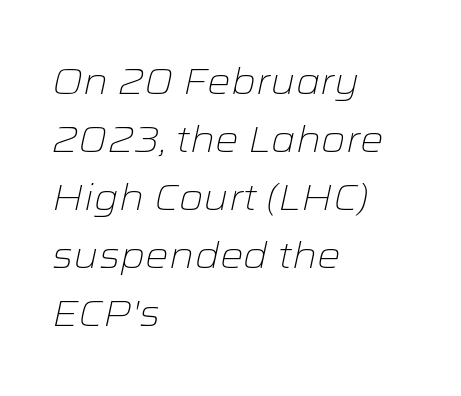
{"italic": "yes", "lean": "right", "slant_degrees": 12, "bold": "no", "weight": "light", "width": "wide", "stroke_contrast": "low", "x_height": "medium", "monospaced": "no", "underline": "no", "align": "left", "line_spacing": "normal", "line_spacing_ratio": 1.57, "letter_spacing": "normal", "letter_spacing_em": 0.0, "glyph_px": 37}
